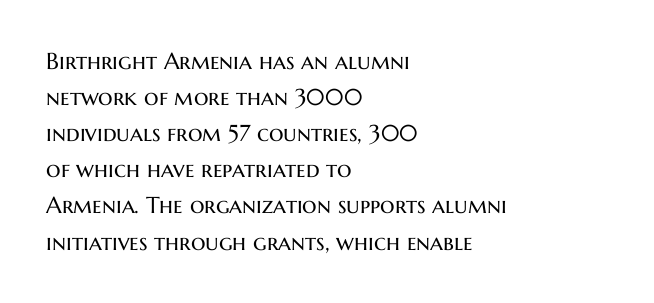
Q: Is the text bold? A: No.
Q: Is the text italic (slanted)? A: No, it is upright.
Q: Is the text underlined? A: No.
Q: How is the paragraph aligned? A: Left-aligned.
Q: Is the spacing between letters normal or unusually wide? A: Normal.
Q: Is the spacing between lines tight, normal or loose? A: Normal.
